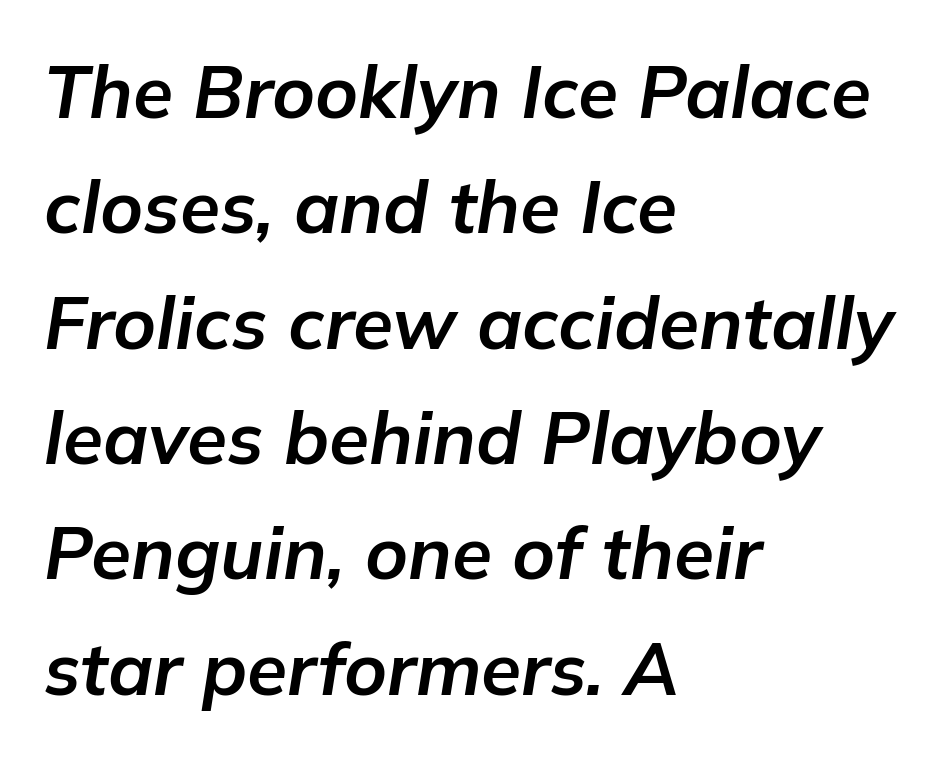
Characters are canted at an angle relative to the baseline's perpendicular. All the whitespace from short lines collects on the right. The type is set solid horizontally, with unmodified tracking. Here the designer chose a conventional face with non-uniform glyph widths. Bold? Absolutely — the strokes are thick and heavy. The baseline area is clear.
